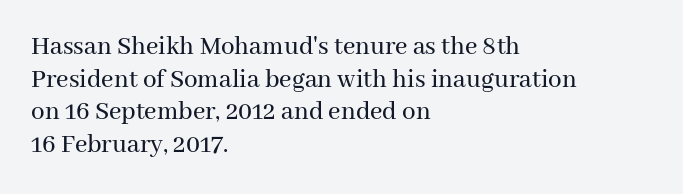
The image shows 27 px text type, upright; set left-aligned, line spacing 1.21x, normal letter spacing, not underlined.
